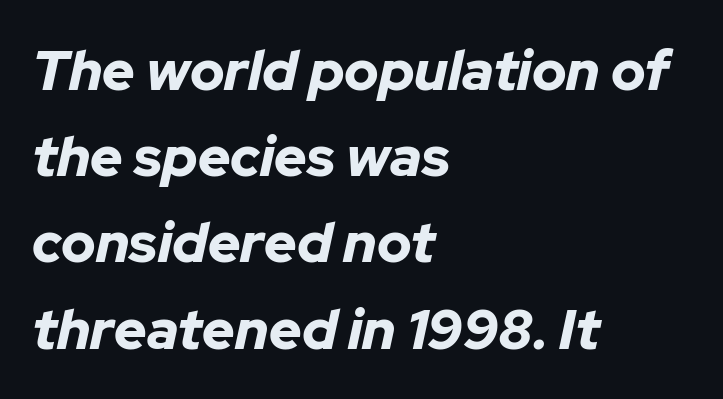
{"italic": "yes", "lean": "right", "slant_degrees": 12, "bold": "yes", "weight": "bold", "width": "normal", "stroke_contrast": "low", "x_height": "medium", "monospaced": "no", "underline": "no", "align": "left", "line_spacing": "normal", "line_spacing_ratio": 1.54, "letter_spacing": "normal", "letter_spacing_em": 0.0, "glyph_px": 56}
